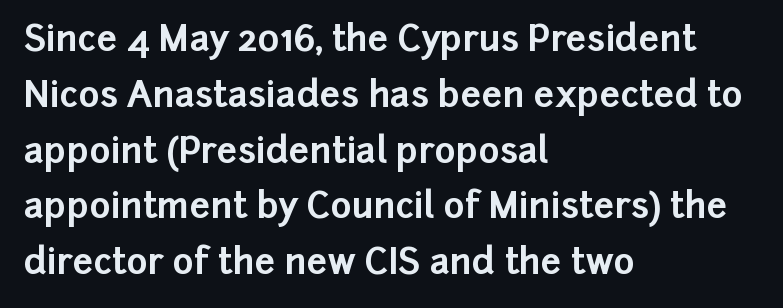
The image shows 36 px bold sans-serif type, upright; set left-aligned, normal line spacing (1.55x), normal letter spacing, not underlined; low stroke contrast and a medium x-height.
